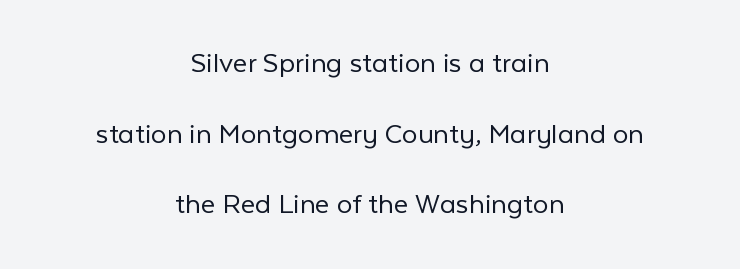
{"serif": "no", "italic": "no", "bold": "no", "weight": "light", "width": "normal", "stroke_contrast": "low", "x_height": "medium", "monospaced": "no", "underline": "no", "align": "center", "line_spacing": "loose", "line_spacing_ratio": 2.28, "letter_spacing": "normal", "letter_spacing_em": 0.0, "glyph_px": 31}
